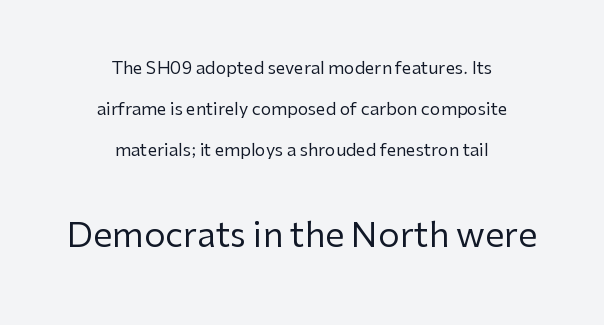
{"serif": "no", "italic": "no", "bold": "no", "weight": "regular", "width": "normal", "stroke_contrast": "low", "x_height": "medium", "monospaced": "no", "underline": "no", "align": "center", "line_spacing": "loose", "line_spacing_ratio": 2.42, "letter_spacing": "normal", "letter_spacing_em": 0.0, "larger_block": "second", "size_ratio": 2.0, "glyph_px": 34}
